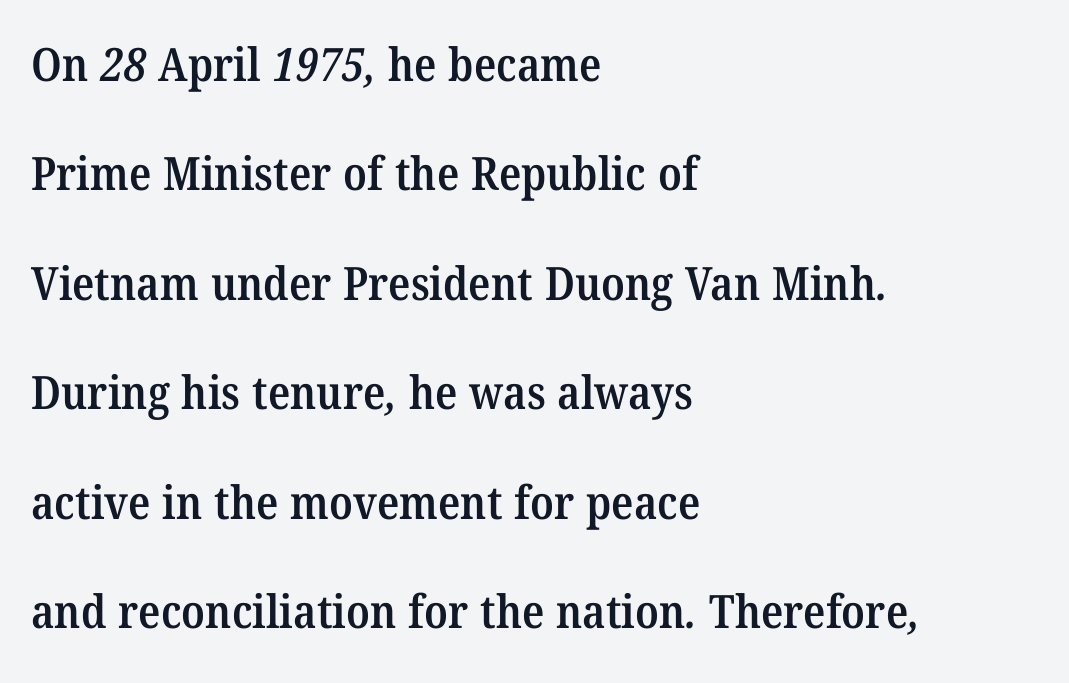
Q: Is the text bold? A: Semi-bold.
Q: Is the typeface a serif or a sans-serif typeface? A: Serif.
Q: Is the text underlined? A: No.
Q: How is the paragraph aligned? A: Left-aligned.
Q: Is the spacing between letters normal or unusually wide? A: Normal.
Q: Is the spacing between lines tight, normal or loose? A: Loose.
Q: Width (condensed, normal, or wide)? A: Normal.
Q: Stroke contrast? A: Medium.
Q: x-height? A: Medium.
Q: Monospaced? A: No.
